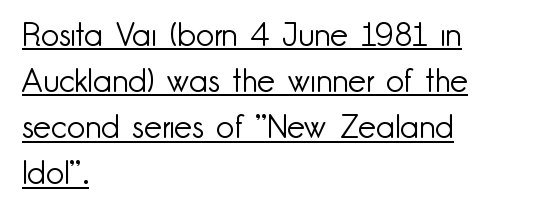
Q: Is the text bold? A: No.
Q: Is the text italic (slanted)? A: No, it is upright.
Q: Is the typeface a serif or a sans-serif typeface? A: Sans-serif.
Q: Is the text underlined? A: Yes.
Q: How is the paragraph aligned? A: Left-aligned.
Q: Is the spacing between letters normal or unusually wide? A: Normal.
Q: Is the spacing between lines tight, normal or loose? A: Normal.
Q: Width (condensed, normal, or wide)? A: Normal.
Q: Stroke contrast? A: Low.
Q: x-height? A: Small.
Q: Monospaced? A: No.
